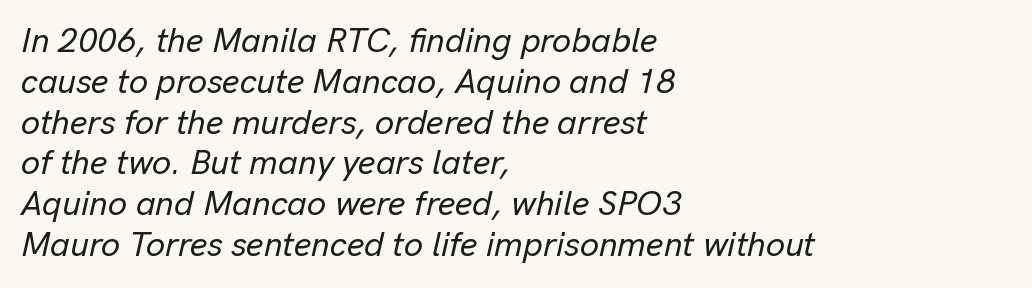
{"italic": "yes", "lean": "right", "slant_degrees": 13, "width": "normal", "stroke_contrast": "low", "x_height": "medium", "monospaced": "no", "underline": "no", "align": "left", "line_spacing_ratio": 1.2, "letter_spacing": "normal", "letter_spacing_em": 0.0, "glyph_px": 34}
